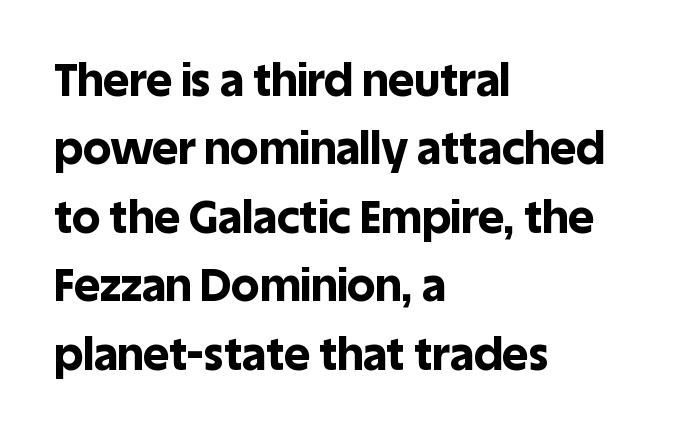
Q: Is the text bold? A: Yes.
Q: Is the text italic (slanted)? A: No, it is upright.
Q: Is the typeface a serif or a sans-serif typeface? A: Sans-serif.
Q: Is the text underlined? A: No.
Q: How is the paragraph aligned? A: Left-aligned.
Q: Is the spacing between letters normal or unusually wide? A: Normal.
Q: Is the spacing between lines tight, normal or loose? A: Normal.
Q: Width (condensed, normal, or wide)? A: Normal.
Q: x-height? A: Large.
Q: Monospaced? A: No.
